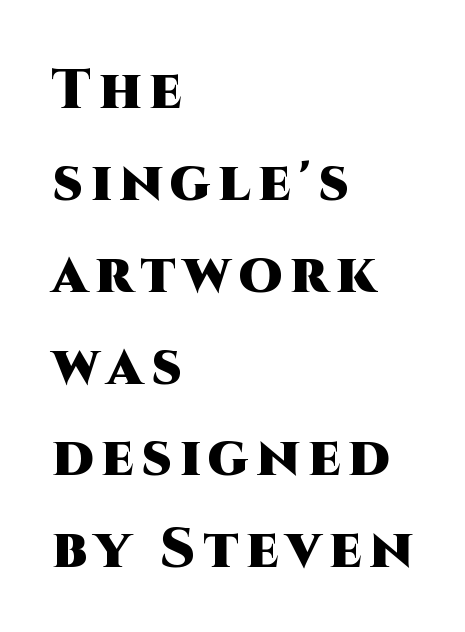
The image shows 56 px heavy sans-serif type, upright; set left-aligned, normal line spacing (1.64x), not underlined; high stroke contrast and a large x-height.
